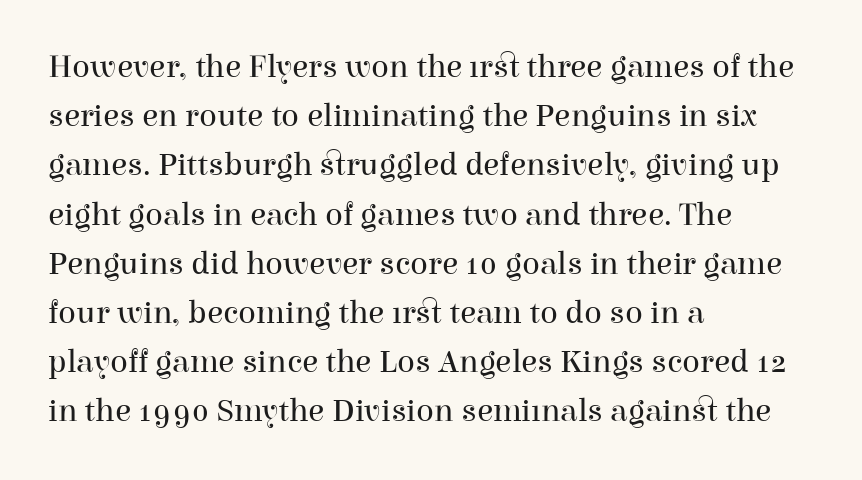
{"serif": "yes", "italic": "no", "bold": "no", "weight": "regular", "width": "normal", "stroke_contrast": "high", "x_height": "medium", "monospaced": "no", "underline": "no", "align": "left", "line_spacing": "normal", "line_spacing_ratio": 1.49, "letter_spacing": "normal", "letter_spacing_em": 0.0, "glyph_px": 33}
